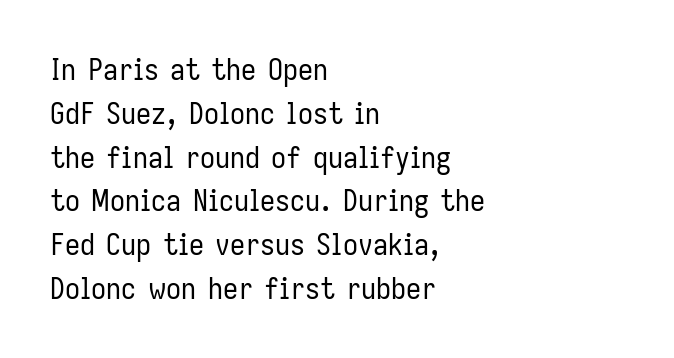
{"serif": "no", "italic": "no", "bold": "no", "weight": "regular", "width": "condensed", "stroke_contrast": "low", "x_height": "medium", "monospaced": "no", "underline": "no", "align": "left", "line_spacing": "normal", "line_spacing_ratio": 1.46, "letter_spacing": "normal", "letter_spacing_em": 0.0, "glyph_px": 30}
